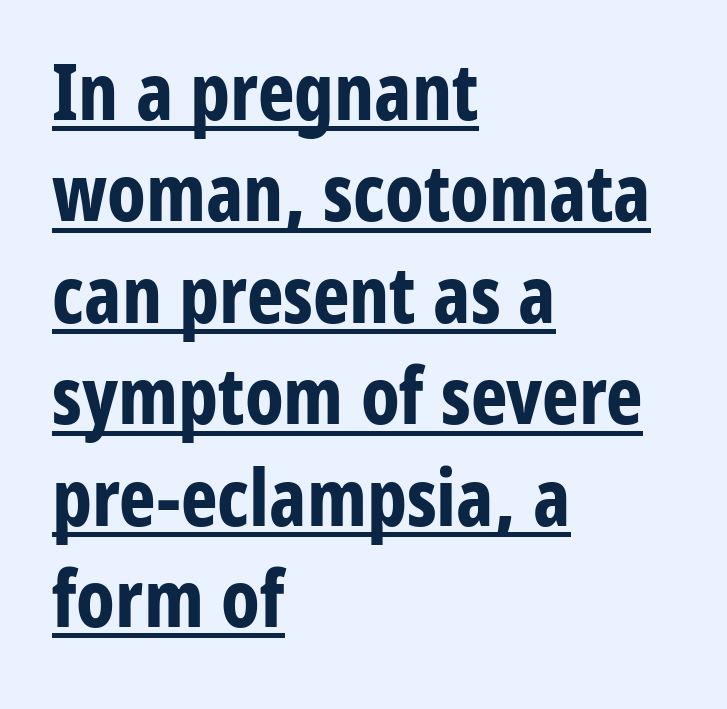
Letter spacing: default. Character widths vary here, with narrow letters taking less room than wide ones. The text block is weighted toward the left margin, trailing off unevenly rightward. No italicization has been applied; the sample stays upright.
